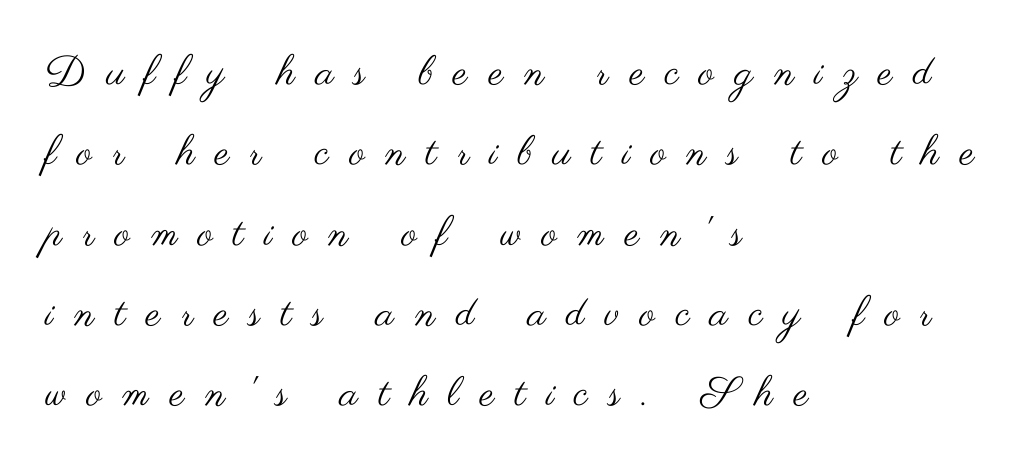
Q: Is the text bold? A: No.
Q: Is the text italic (slanted)? A: Yes.
Q: Is the typeface a serif or a sans-serif typeface? A: Sans-serif.
Q: Is the text underlined? A: No.
Q: How is the paragraph aligned? A: Left-aligned.
Q: Is the spacing between letters normal or unusually wide? A: Unusually wide.
Q: Is the spacing between lines tight, normal or loose? A: Loose.
Q: Width (condensed, normal, or wide)? A: Wide.
Q: Stroke contrast? A: Medium.
Q: x-height? A: Small.
Q: Monospaced? A: No.
